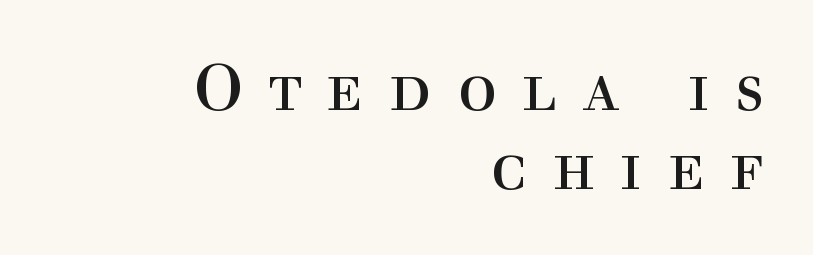
Layout note: lines flush right. This sample uses a serif face. Vertical stems look standard width or narrower in stroke. Inter-character spacing is expanded well beyond the font's built-in metrics.
